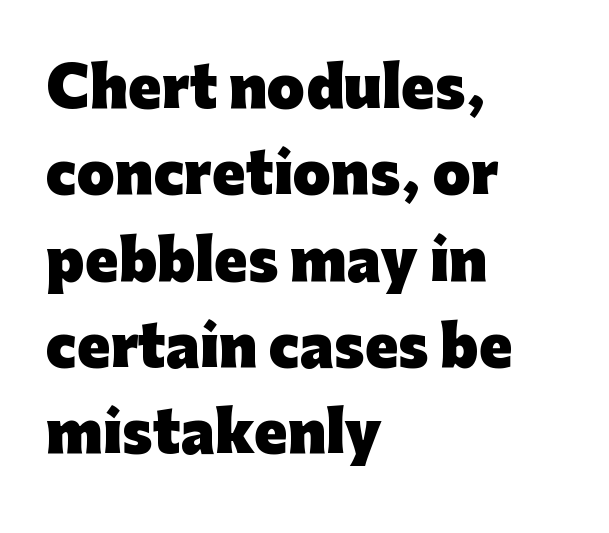
Q: Is the text bold? A: Yes.
Q: Is the text italic (slanted)? A: No, it is upright.
Q: Is the typeface a serif or a sans-serif typeface? A: Sans-serif.
Q: Is the text underlined? A: No.
Q: How is the paragraph aligned? A: Left-aligned.
Q: Is the spacing between letters normal or unusually wide? A: Normal.
Q: Is the spacing between lines tight, normal or loose? A: Normal.
Q: Width (condensed, normal, or wide)? A: Normal.
Q: Stroke contrast? A: Low.
Q: x-height? A: Medium.
Q: Monospaced? A: No.
